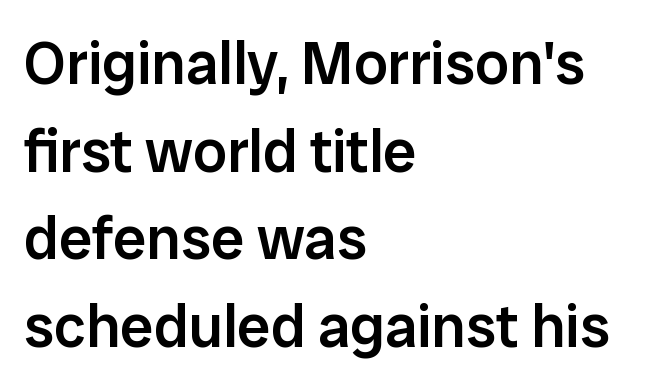
Unlike italic type, these characters show no tilt at all. Examine the stroke ends and you'll find no serifs. Honestly, there is no underline to notice here at all. The compositor pushed each line to the left boundary. The type is set solid horizontally, with unmodified tracking. Note the varied advance widths — an 'i' is clearly narrower than an 'm'.
